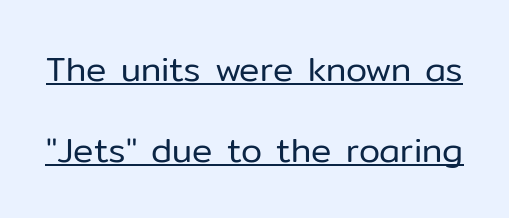
The image shows 34 px regular-weight sans-serif type, upright; set loose line spacing (2.38x), normal letter spacing, underlined; low stroke contrast and a medium x-height.
